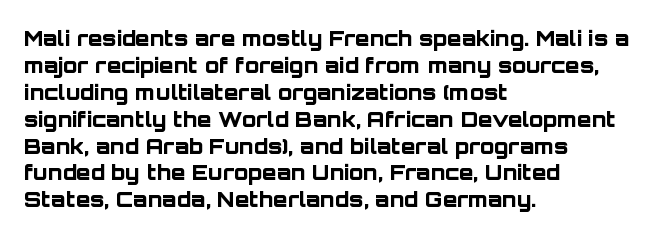
The image shows 21 px bold type, upright; set left-aligned, normal line spacing (1.28x), normal letter spacing, not underlined.
